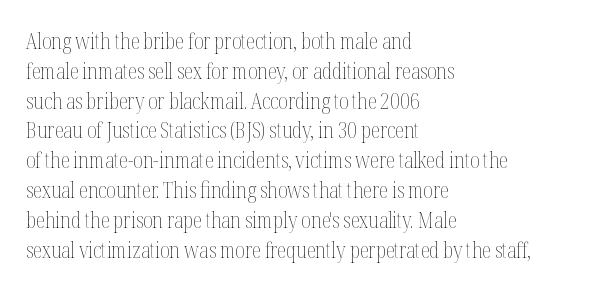
Quick note: interline space is typical. Nothing unusual about the tracking: characters are spaced as the font intends. Unmarked baselines from the first word to the last. No italicization has been applied; the sample stays upright.
